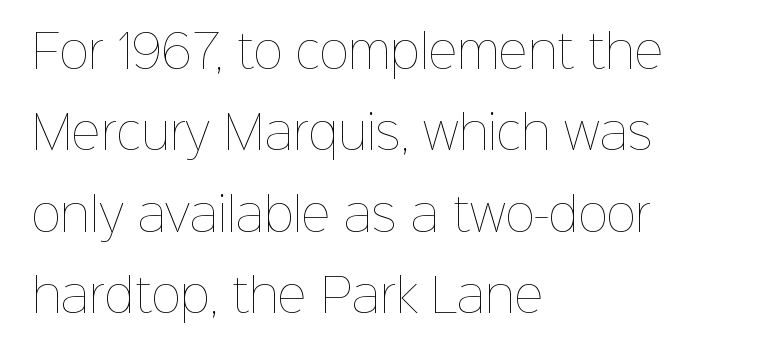
Q: Is the text bold? A: No.
Q: Is the text italic (slanted)? A: No, it is upright.
Q: Is the text underlined? A: No.
Q: How is the paragraph aligned? A: Left-aligned.
Q: Is the spacing between letters normal or unusually wide? A: Normal.
Q: Width (condensed, normal, or wide)? A: Normal.
Q: Stroke contrast? A: Low.
Q: x-height? A: Medium.
Q: Monospaced? A: No.
